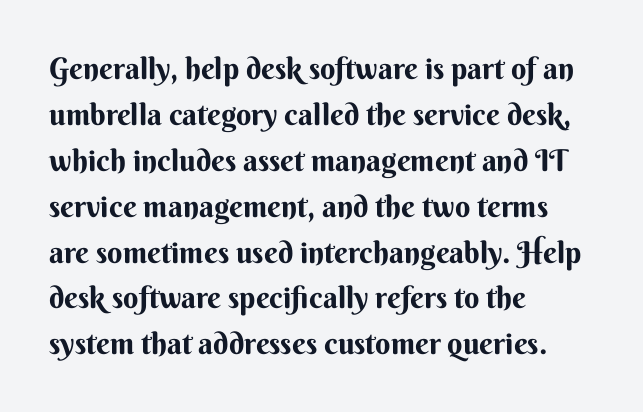
A classic flush-left, rag-right setting is used for this passage. Clear beneath every line of the passage. The rendering uses natural spacing where letterforms have individual widths. The letters carry no serifs — their stems end cleanly without finishing strokes.
